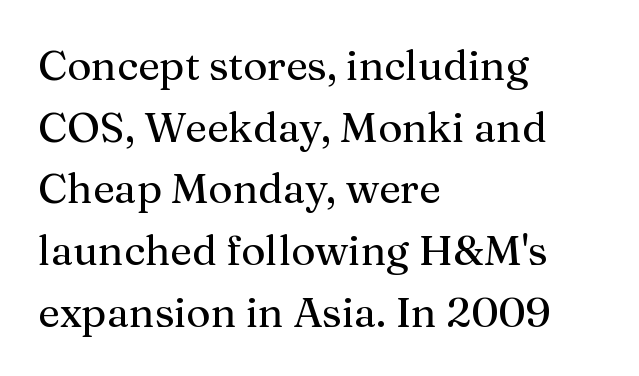
{"serif": "yes", "italic": "no", "bold": "no", "weight": "regular", "width": "normal", "stroke_contrast": "medium", "x_height": "medium", "monospaced": "no", "underline": "no", "align": "left", "line_spacing": "normal", "line_spacing_ratio": 1.47, "letter_spacing": "normal", "letter_spacing_em": 0.0, "glyph_px": 42}
